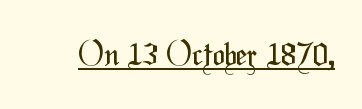
These lines are rendered in a variable-pitch font. Nothing unusual about the tracking: characters are spaced as the font intends. Every word sits above its own underline. Typographically, this falls in the sans-serif category.
